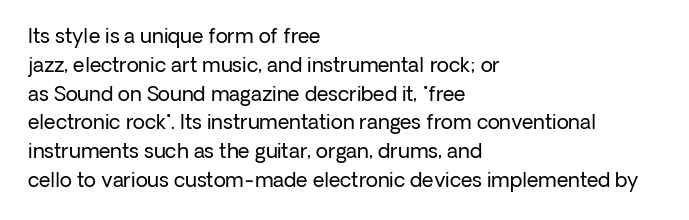
Vertical strokes here are truly vertical. The typesetting does not lean heavy: it is not bold. These lines keep a tight, regular rhythm from letter to letter. Anything drawn beneath the words? Only blank space. The designer left line spacing at the default. Caption: multi-line text, flush left, ragged right.
